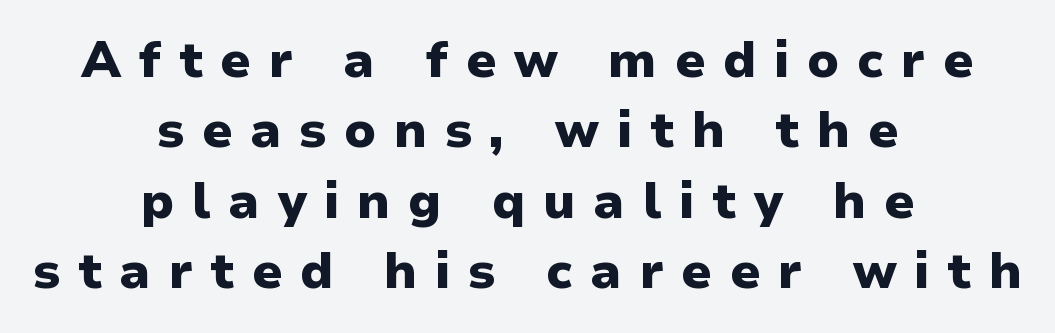
These lines have a slow, spaced-out rhythm from letter to letter. This sample has the flowing, uneven cadence of proportional lettering. Do the letters lean? They stand straight. The typesetting leans heavy: a genuine bold.
